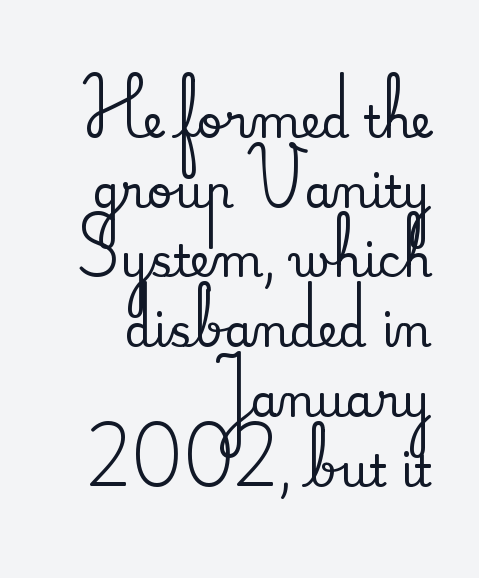
Letters rest on an invisible, unmarked baseline. The line-height multiplier appears to be the usual default. Nobody touched the tracking dial on this one. This is the regular roman posture of the typeface. If you drew a ruler down the right edge, every line would touch it.
